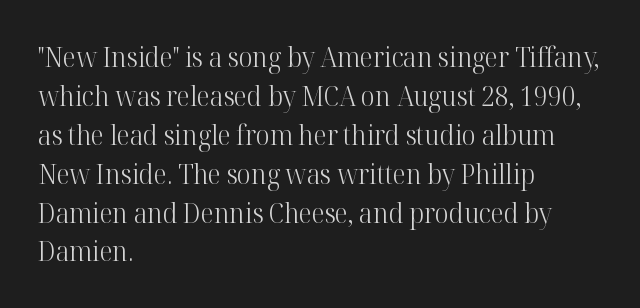
{"italic": "no", "bold": "no", "underline": "no", "align": "left", "line_spacing": "normal", "line_spacing_ratio": 1.44, "letter_spacing": "normal", "letter_spacing_em": 0.0, "glyph_px": 27}
